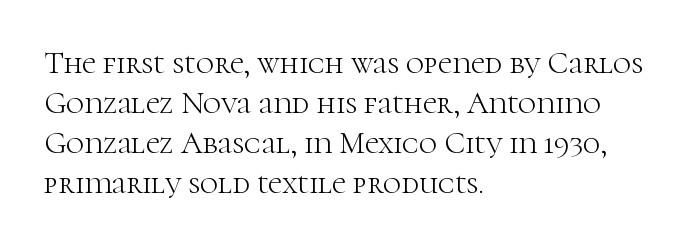
Tall strokes in this sample are plumb rather than angled. Serif or sans? Serif — the stroke terminals have little feet. Plain, unruled lines of type. Think of a printed novel: that variable character pitch is what you see here.
